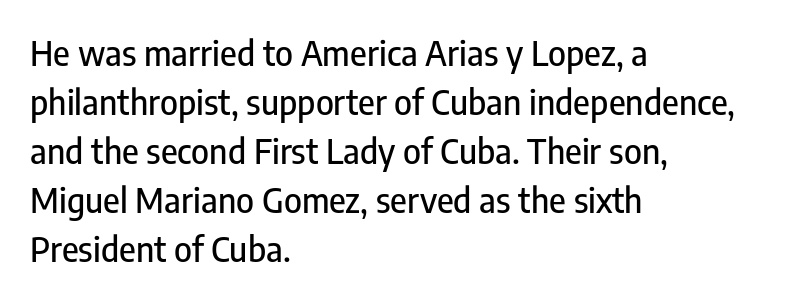
Q: Is the text italic (slanted)? A: No, it is upright.
Q: Is the typeface a serif or a sans-serif typeface? A: Sans-serif.
Q: Is the text underlined? A: No.
Q: How is the paragraph aligned? A: Left-aligned.
Q: Is the spacing between letters normal or unusually wide? A: Normal.
Q: Is the spacing between lines tight, normal or loose? A: Normal.
Q: Width (condensed, normal, or wide)? A: Condensed.
Q: Stroke contrast? A: Low.
Q: x-height? A: Medium.
Q: Monospaced? A: No.
